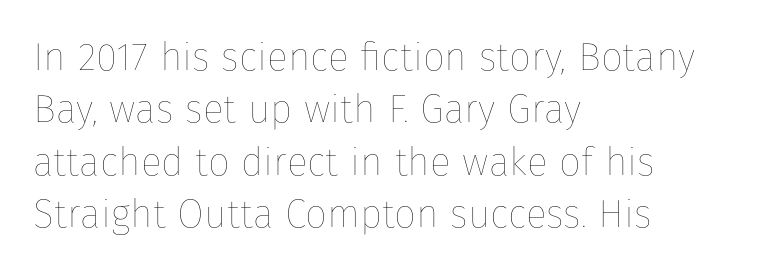
Rendered with straight, roman letterforms. Casual observation: everything's shoved over to the left. Stroke thickness stays within the range of a standard reading face or lighter. The specimen omits any rule beneath the text block's lines. Do the characters align in a grid? No, the font is proportional.
